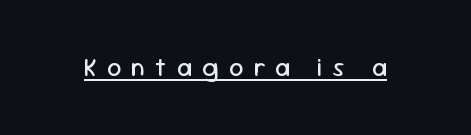
Compared with undecorated copy, this sample adds a rule below the words. The face used here is rendered with a markedly widened letterfit. Stroke thickness stays within the range of a standard reading face or lighter. Notice how the stems are strictly vertical — no italics here.
